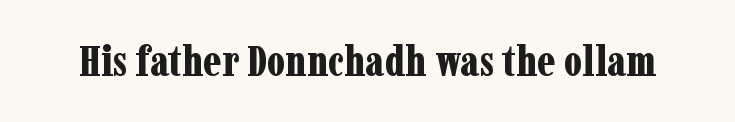
{"serif": "yes", "italic": "no", "bold": "yes", "weight": "bold", "width": "condensed", "stroke_contrast": "low", "x_height": "medium", "monospaced": "no", "underline": "no", "letter_spacing": "normal", "letter_spacing_em": 0.0, "glyph_px": 43}
